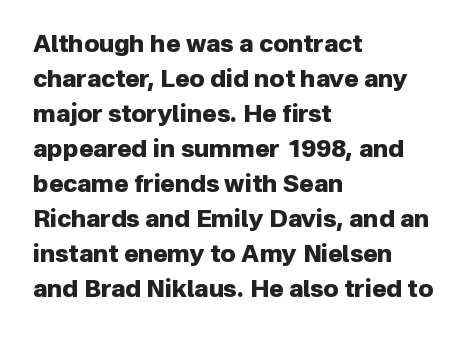
{"italic": "no", "bold": "yes", "underline": "no", "align": "left", "line_spacing": "normal", "line_spacing_ratio": 1.46, "letter_spacing": "normal", "letter_spacing_em": 0.0, "glyph_px": 24}
